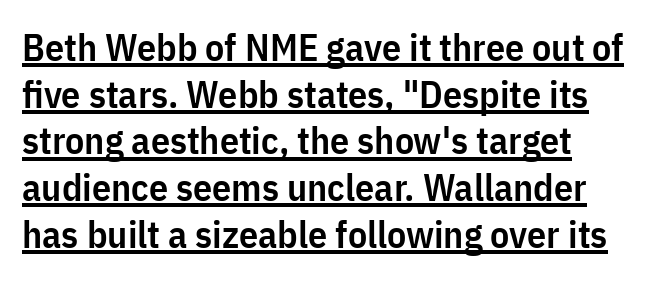
{"serif": "no", "italic": "no", "bold": "semi", "weight": "semibold", "width": "condensed", "stroke_contrast": "low", "x_height": "medium", "monospaced": "no", "underline": "yes", "line_spacing_ratio": 1.23, "letter_spacing": "normal", "letter_spacing_em": 0.0, "glyph_px": 38}
